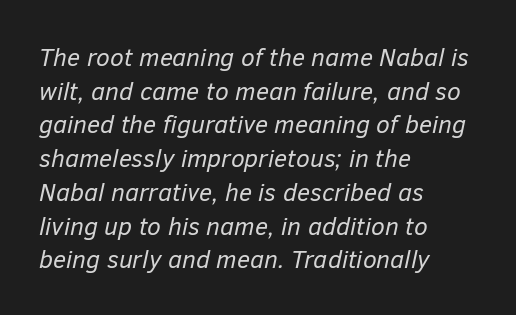
{"italic": "yes", "lean": "right", "slant_degrees": 12, "bold": "no", "underline": "no", "align": "left", "line_spacing": "normal", "line_spacing_ratio": 1.35, "letter_spacing": "normal", "letter_spacing_em": 0.0, "glyph_px": 25}
